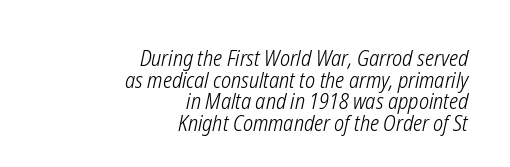
Q: Is the text bold? A: No.
Q: Is the text italic (slanted)? A: Yes, it leans right by about 12 degrees.
Q: Is the text underlined? A: No.
Q: How is the paragraph aligned? A: Right-aligned.
Q: Is the spacing between letters normal or unusually wide? A: Normal.
Q: Is the spacing between lines tight, normal or loose? A: Tight.
